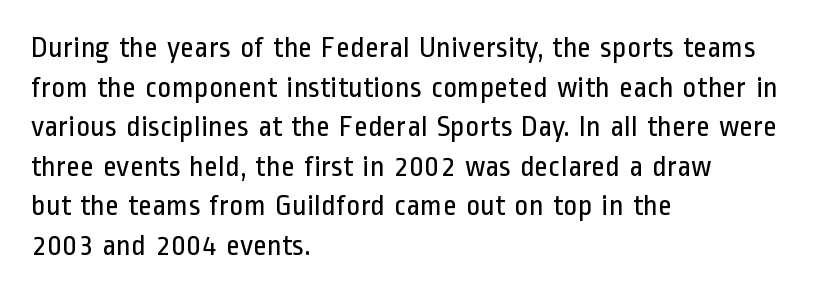
Q: Is the text bold? A: No.
Q: Is the text italic (slanted)? A: No, it is upright.
Q: Is the typeface a serif or a sans-serif typeface? A: Sans-serif.
Q: Is the text underlined? A: No.
Q: How is the paragraph aligned? A: Left-aligned.
Q: Is the spacing between letters normal or unusually wide? A: Normal.
Q: Is the spacing between lines tight, normal or loose? A: Normal.
Q: Width (condensed, normal, or wide)? A: Condensed.
Q: Stroke contrast? A: Low.
Q: x-height? A: Medium.
Q: Monospaced? A: No.
